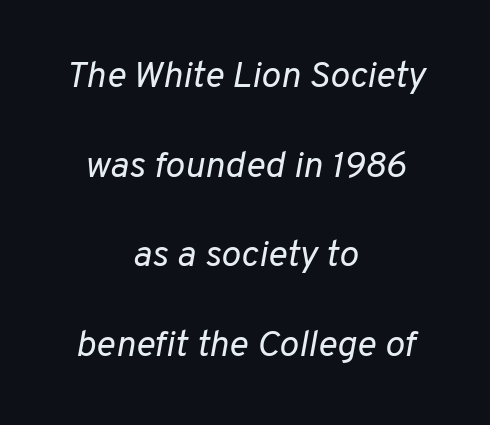
These lines are rendered in a variable-pitch font. Letter spacing: default. The paragraph shown floats in the horizontal middle. Honestly, there is no underline to notice here at all. This block would shrink considerably if given ordinary leading; it's expanded now. The axis of the letterforms is tilted away from vertical.
